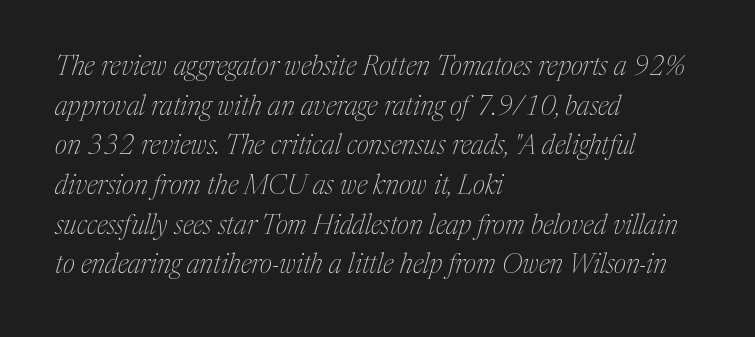
Q: Is the text bold? A: No.
Q: Is the text italic (slanted)? A: Yes, it leans right by about 17 degrees.
Q: Is the text underlined? A: No.
Q: How is the paragraph aligned? A: Left-aligned.
Q: Is the spacing between letters normal or unusually wide? A: Normal.
Q: Is the spacing between lines tight, normal or loose? A: Normal.
